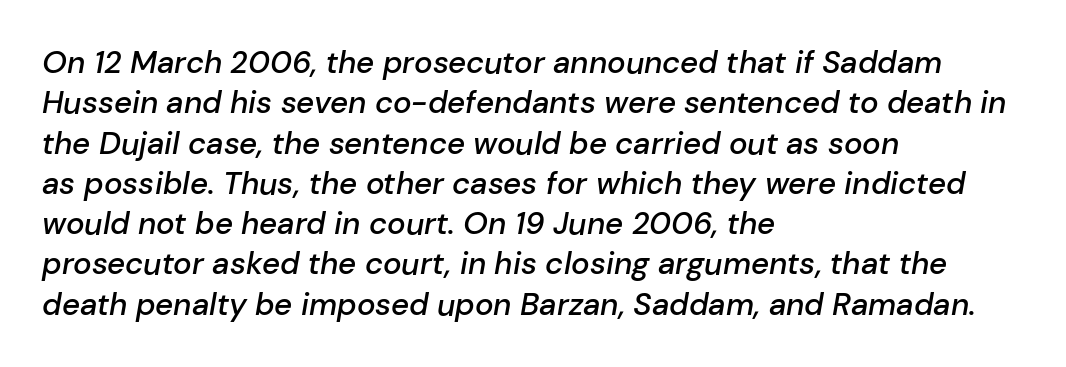
{"italic": "yes", "lean": "right", "slant_degrees": 10, "bold": "semi", "weight": "semibold", "width": "normal", "stroke_contrast": "low", "x_height": "medium", "monospaced": "no", "underline": "no", "align": "left", "line_spacing": "normal", "line_spacing_ratio": 1.3, "letter_spacing": "normal", "letter_spacing_em": 0.0, "glyph_px": 31}
